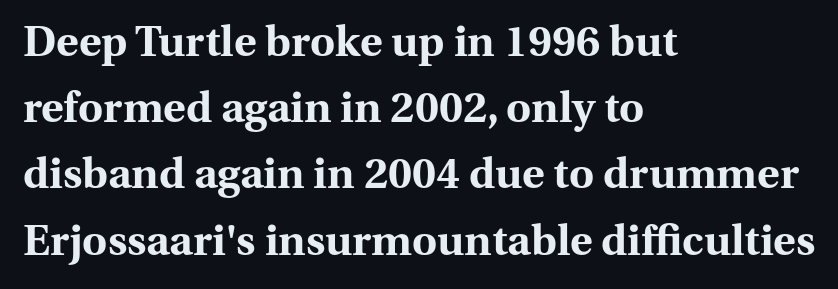
{"serif": "yes", "italic": "no", "bold": "yes", "weight": "bold", "width": "normal", "stroke_contrast": "medium", "x_height": "medium", "monospaced": "no", "underline": "no", "align": "left", "line_spacing": "normal", "line_spacing_ratio": 1.54, "letter_spacing": "normal", "letter_spacing_em": 0.0, "glyph_px": 43}
